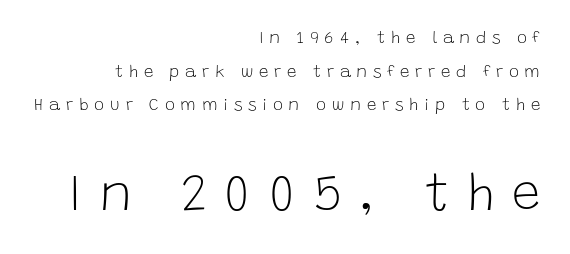
{"serif": "no", "italic": "no", "bold": "no", "weight": "light", "width": "normal", "stroke_contrast": "low", "x_height": "large", "monospaced": "no", "underline": "no", "align": "right", "line_spacing": "loose", "line_spacing_ratio": 1.98, "letter_spacing": "wide", "letter_spacing_em": 0.33, "larger_block": "second", "size_ratio": 3.0, "glyph_px": 51}
